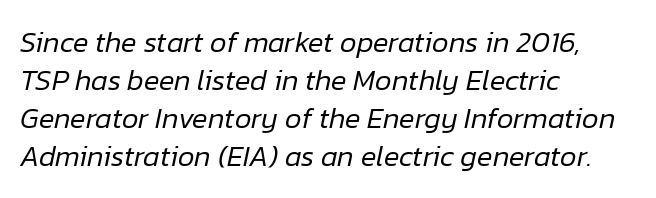
Q: Is the text bold? A: No.
Q: Is the text italic (slanted)? A: Yes, it leans right by about 12 degrees.
Q: Is the text underlined? A: No.
Q: How is the paragraph aligned? A: Left-aligned.
Q: Is the spacing between letters normal or unusually wide? A: Normal.
Q: Is the spacing between lines tight, normal or loose? A: Normal.
Q: Width (condensed, normal, or wide)? A: Normal.
Q: Stroke contrast? A: Low.
Q: x-height? A: Medium.
Q: Monospaced? A: No.
